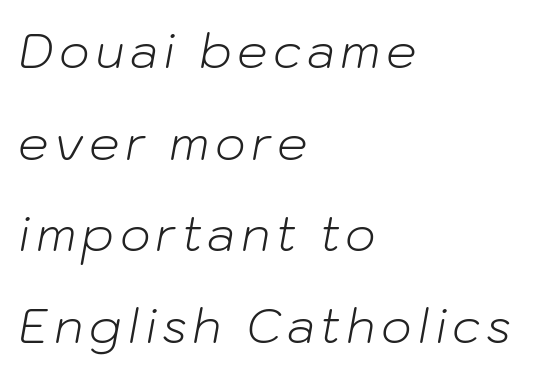
Compared with ordinary roman type, these characters are visibly tilted. Think standard paragraph weight, or any step lighter than that. Letters rest on an invisible, unmarked baseline. Looks like regular typesetting: each glyph gets only the width it needs.
